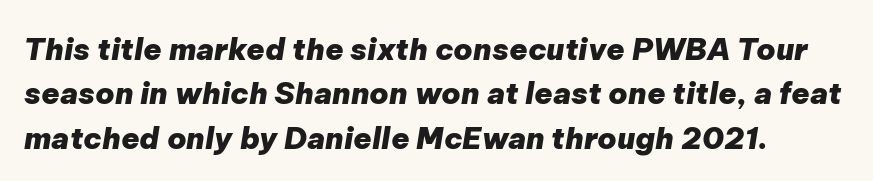
Q: Is the text bold? A: Yes.
Q: Is the text italic (slanted)? A: Yes, it leans right by about 9 degrees.
Q: Is the text underlined? A: No.
Q: Is the spacing between letters normal or unusually wide? A: Normal.
Q: Is the spacing between lines tight, normal or loose? A: Normal.
Q: Width (condensed, normal, or wide)? A: Normal.
Q: Stroke contrast? A: Low.
Q: x-height? A: Medium.
Q: Monospaced? A: No.
